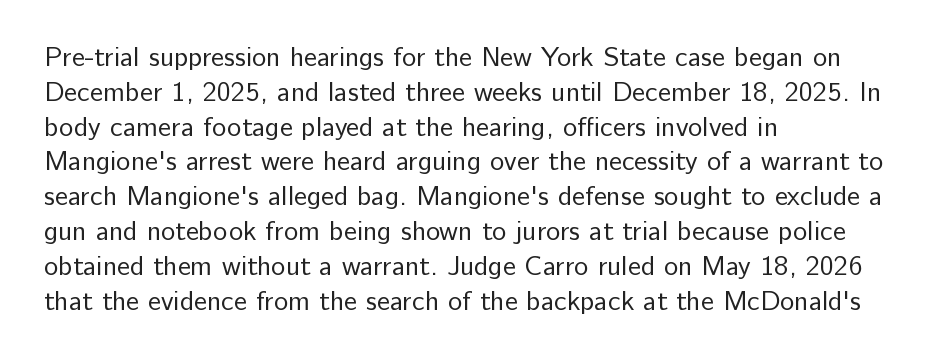
Q: Is the text bold? A: No.
Q: Is the text italic (slanted)? A: No, it is upright.
Q: Is the text underlined? A: No.
Q: How is the paragraph aligned? A: Left-aligned.
Q: Is the spacing between letters normal or unusually wide? A: Normal.
Q: Is the spacing between lines tight, normal or loose? A: Normal.
